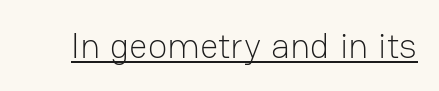
Q: Is the text bold? A: No.
Q: Is the text italic (slanted)? A: No, it is upright.
Q: Is the typeface a serif or a sans-serif typeface? A: Sans-serif.
Q: Is the text underlined? A: Yes.
Q: Is the spacing between letters normal or unusually wide? A: Normal.
Q: Width (condensed, normal, or wide)? A: Normal.
Q: Stroke contrast? A: Low.
Q: x-height? A: Medium.
Q: Monospaced? A: No.
